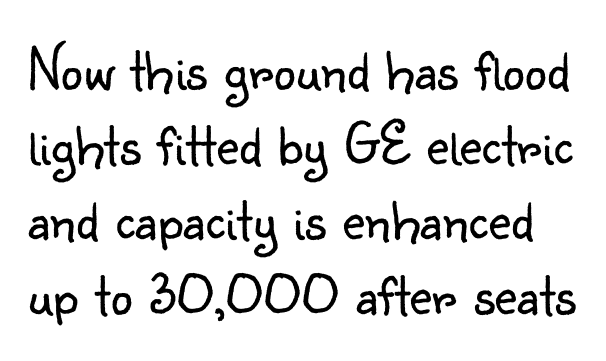
{"serif": "no", "italic": "no", "bold": "no", "weight": "light", "width": "normal", "stroke_contrast": "low", "x_height": "small", "monospaced": "no", "underline": "no", "line_spacing_ratio": 1.21, "letter_spacing": "normal", "letter_spacing_em": 0.0, "glyph_px": 62}
